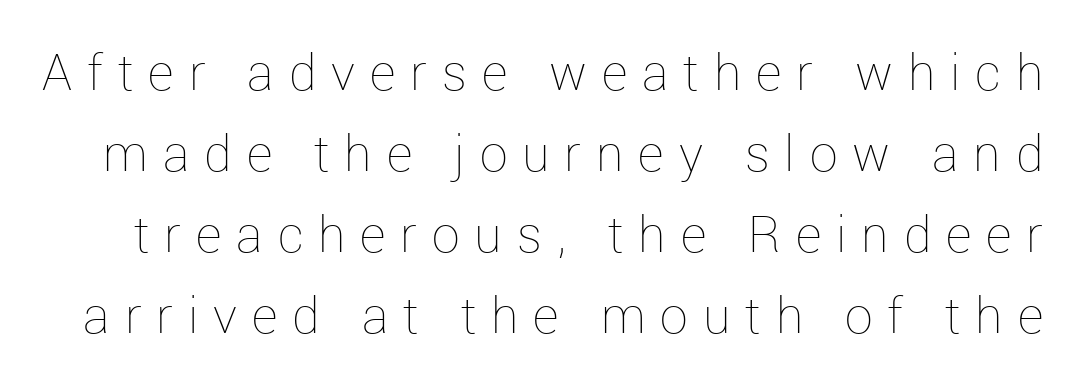
Q: Is the text bold? A: No.
Q: Is the text italic (slanted)? A: No, it is upright.
Q: Is the text underlined? A: No.
Q: Is the spacing between letters normal or unusually wide? A: Unusually wide.
Q: Is the spacing between lines tight, normal or loose? A: Normal.
Q: Width (condensed, normal, or wide)? A: Normal.
Q: Stroke contrast? A: Low.
Q: x-height? A: Medium.
Q: Monospaced? A: No.
